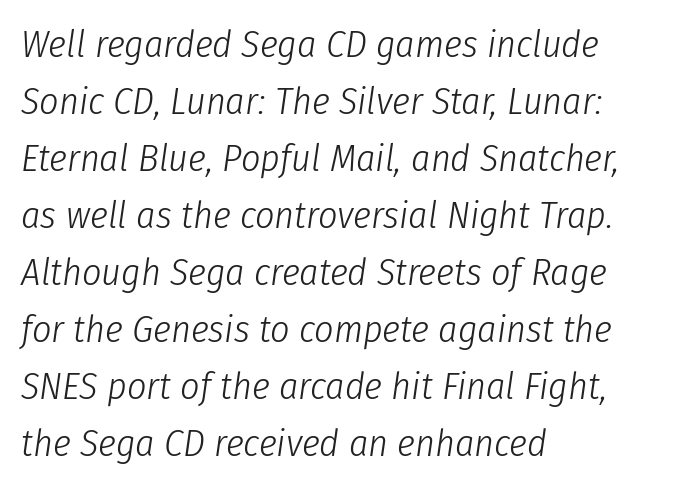
The image shows 38 px light, condensed type, italic (leaning right); set left-aligned, normal line spacing (1.5x), normal letter spacing, not underlined; low stroke contrast and a medium x-height.
